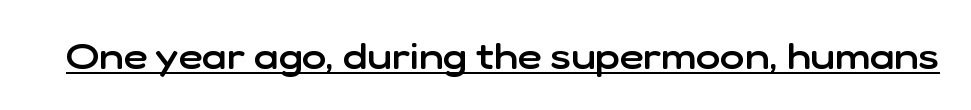
Q: Is the text bold? A: Semi-bold.
Q: Is the text italic (slanted)? A: No, it is upright.
Q: Is the typeface a serif or a sans-serif typeface? A: Sans-serif.
Q: Is the text underlined? A: Yes.
Q: Is the spacing between letters normal or unusually wide? A: Normal.
Q: Width (condensed, normal, or wide)? A: Normal.
Q: Stroke contrast? A: Low.
Q: x-height? A: Medium.
Q: Monospaced? A: No.
